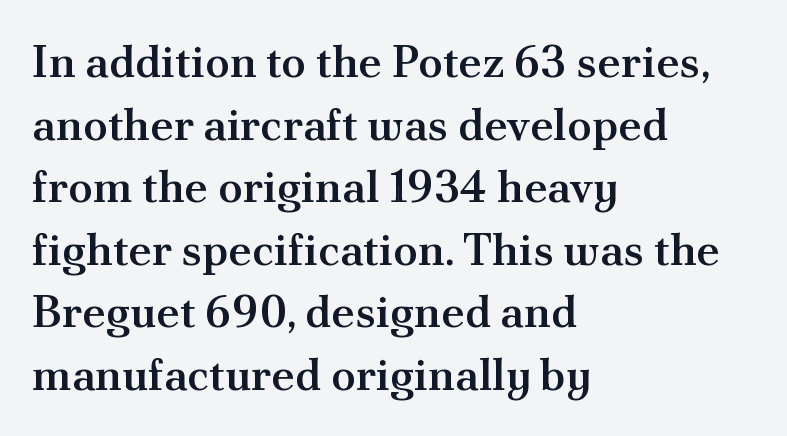
Posture: upright roman. The tracking reads as untouched default to a designer's eye. A somewhat darkened texture: the type is semibold rather than bold. A normal amount of white space separates one row of letters from the next. The passage is arranged the way most books set body copy — flush left.
